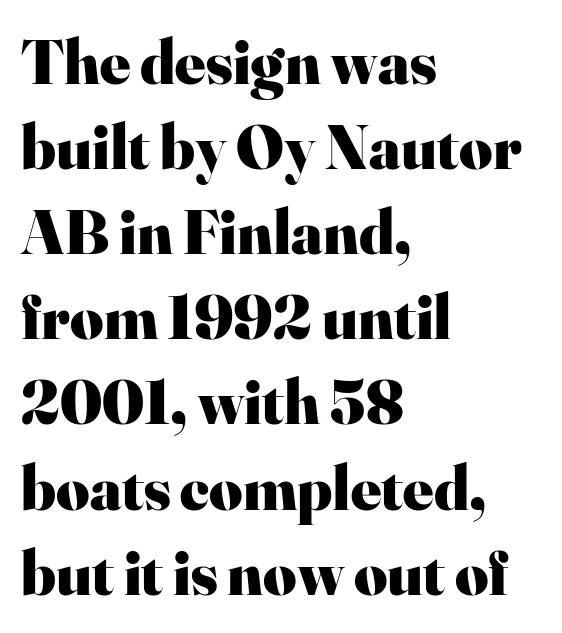
The image shows 64 px heavy serif type, upright; set left-aligned, normal line spacing (1.33x), normal letter spacing, not underlined; high stroke contrast and a small x-height.
